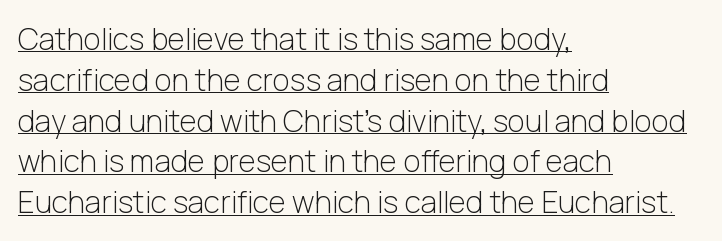
{"serif": "no", "italic": "no", "bold": "no", "weight": "light", "width": "normal", "stroke_contrast": "low", "x_height": "medium", "monospaced": "no", "underline": "yes", "align": "left", "line_spacing": "normal", "line_spacing_ratio": 1.36, "letter_spacing": "normal", "letter_spacing_em": 0.0, "glyph_px": 30}
